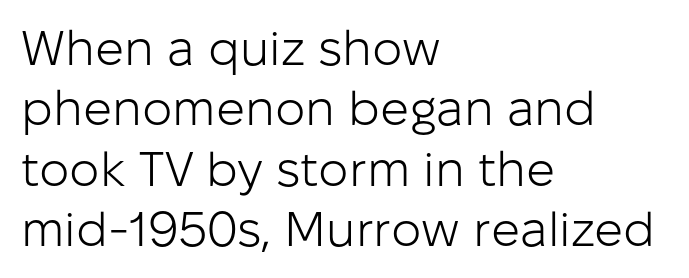
The image shows 48 px light sans-serif type, upright; set left-aligned, normal line spacing (1.26x), normal letter spacing, not underlined; low stroke contrast and a medium x-height.
